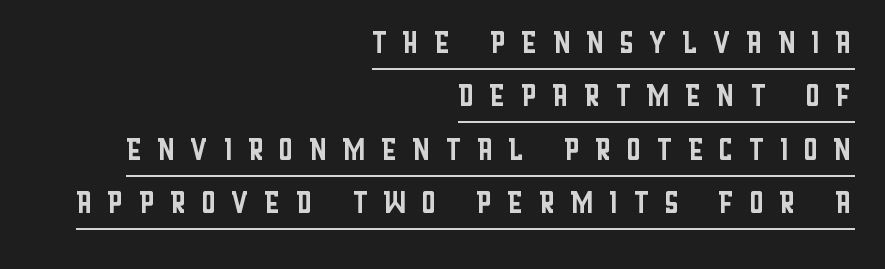
{"serif": "no", "italic": "no", "bold": "no", "weight": "regular", "width": "condensed", "stroke_contrast": "low", "x_height": "large", "monospaced": "no", "underline": "yes", "align": "right", "line_spacing": "normal", "line_spacing_ratio": 1.3, "letter_spacing": "wide", "letter_spacing_em": 0.33, "glyph_px": 41}
